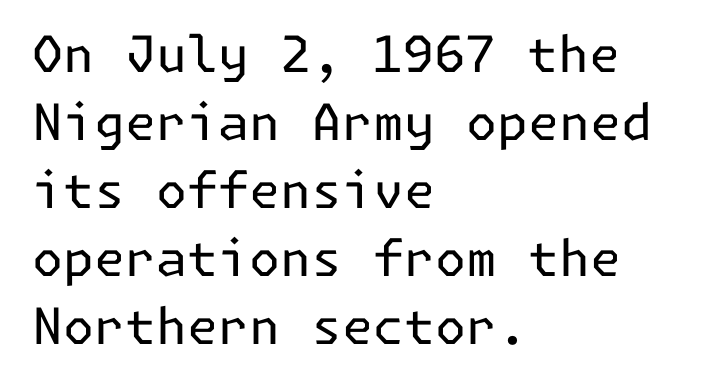
Every character sits straight up, as roman type does. Plain, unruled lines of type. Here the glyphs are tracked normally, forming tight word shapes. Line spacing here is normal.
